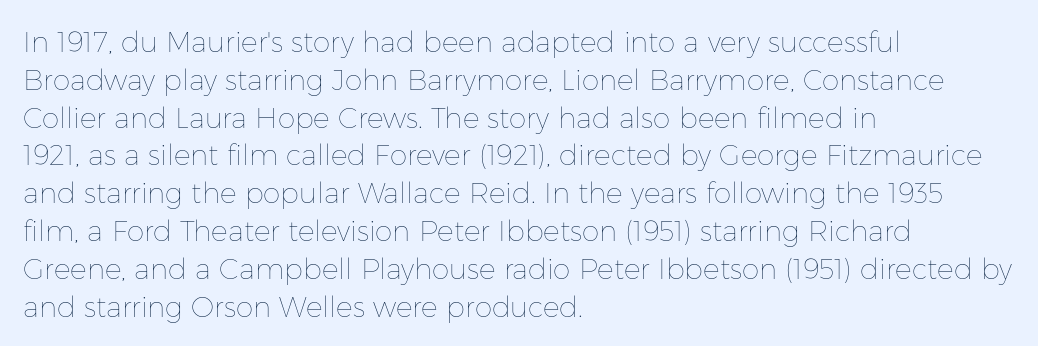
Nothing unusual about the tracking: characters are spaced as the font intends. Stems here are at most as thick as an everyday book face. The leading is moderate, giving the passage an even texture. Layout note: lines flush left. The foot of each line stays bare and open.
